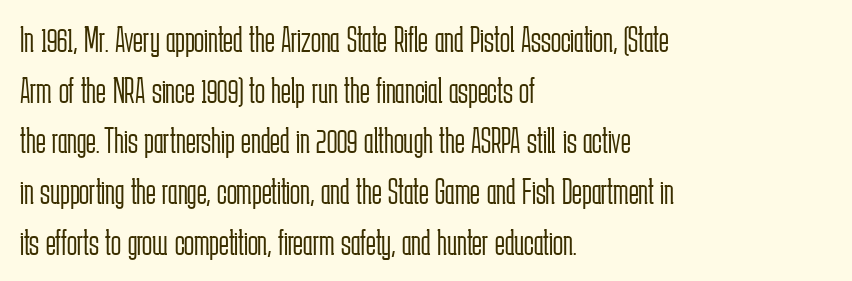
{"serif": "no", "italic": "no", "bold": "no", "weight": "light", "width": "condensed", "stroke_contrast": "low", "x_height": "medium", "monospaced": "no", "underline": "no", "align": "left", "line_spacing": "normal", "line_spacing_ratio": 1.37, "letter_spacing": "normal", "letter_spacing_em": 0.0, "glyph_px": 37}
